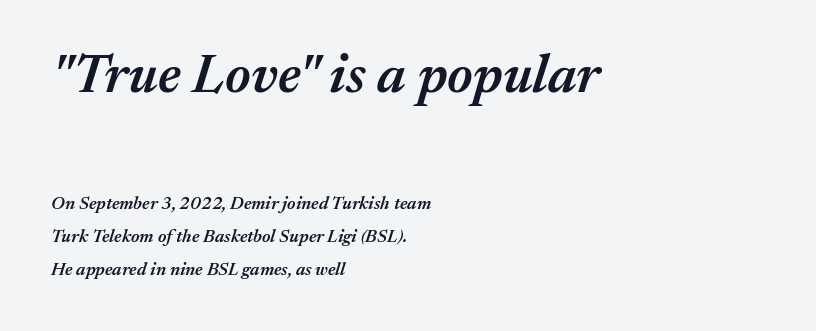
The letters in the upper block stand taller than those in the block below. A typesetter would call this proportional, since set widths differ per character. Glyph-to-glyph distance matches everyday printed text. Each glyph is drawn with semibold strokes, heavier than normal yet not fully bold. Plain, unruled lines of type. Line beginnings align vertically; line endings do not.
